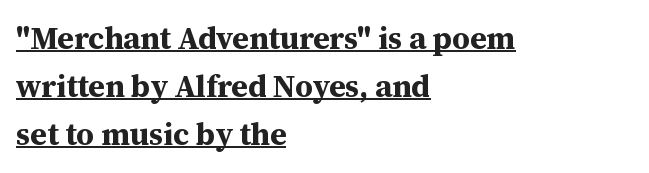
Is this a fixed-width face? No — the glyphs have proportional, varying widths. Characters remain perfectly vertical along every line. Reading down the column, the eye jumps a familiar distance to each next line. Does the type have serifs? Yes, each stem ends in a small foot. Underlining? Definitely there. Caption: multi-line text, flush left, ragged right.
